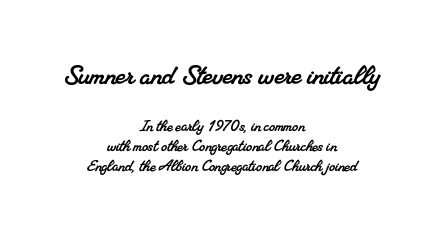
The image shows 33 px serif type; set centered, tight line spacing (1.03x), normal letter spacing, not underlined; the first (top) block is 1.74x larger; medium stroke contrast and a small x-height.
